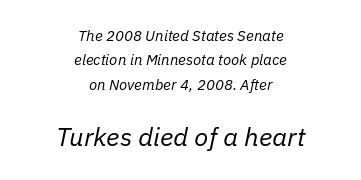
{"italic": "yes", "lean": "right", "slant_degrees": 11, "bold": "no", "underline": "no", "align": "center", "line_spacing": "normal", "line_spacing_ratio": 1.63, "letter_spacing": "normal", "letter_spacing_em": 0.0, "larger_block": "second", "size_ratio": 1.73, "glyph_px": 26}
